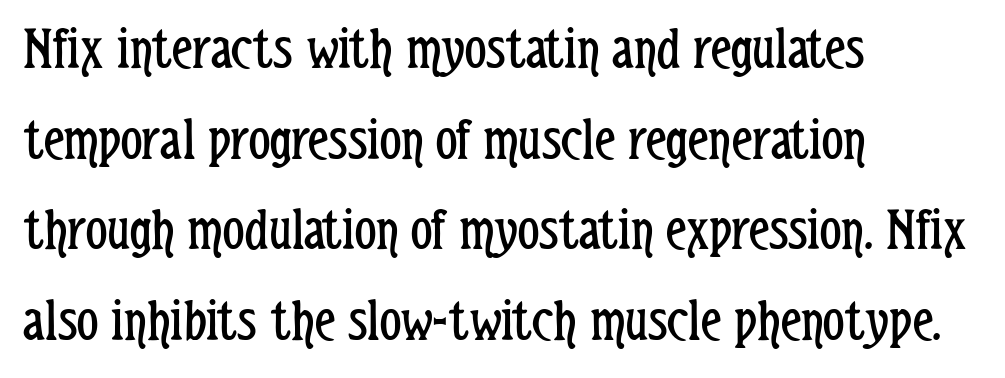
The image shows 60 px regular-weight, condensed sans-serif type, upright; set left-aligned, normal line spacing (1.51x), normal letter spacing, not underlined; low stroke contrast and a medium x-height.
